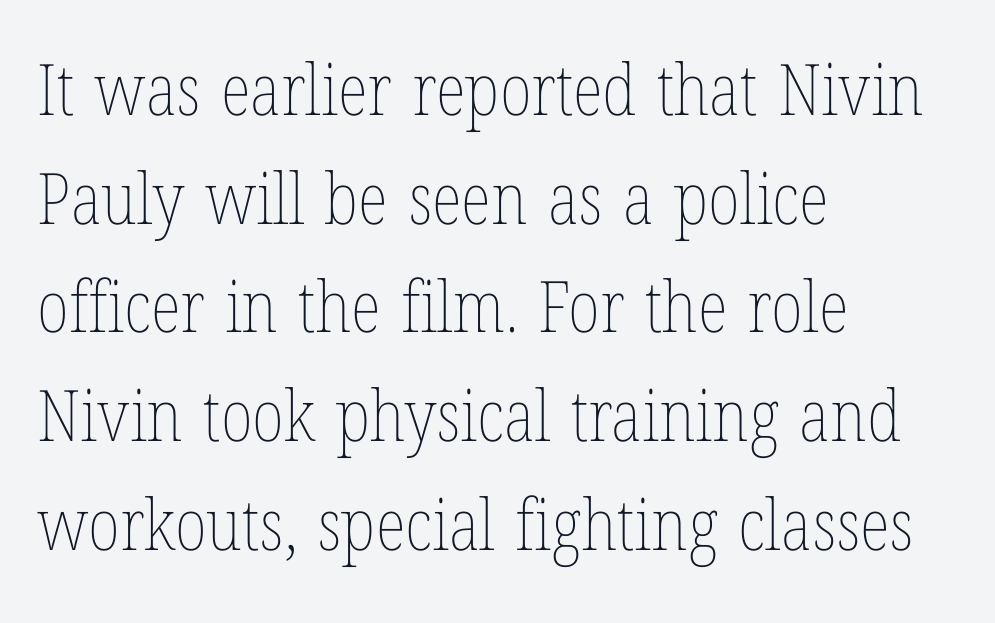
The image shows 71 px thin, condensed type, upright; set left-aligned, normal line spacing (1.53x), normal letter spacing, not underlined; low stroke contrast and a medium x-height.
